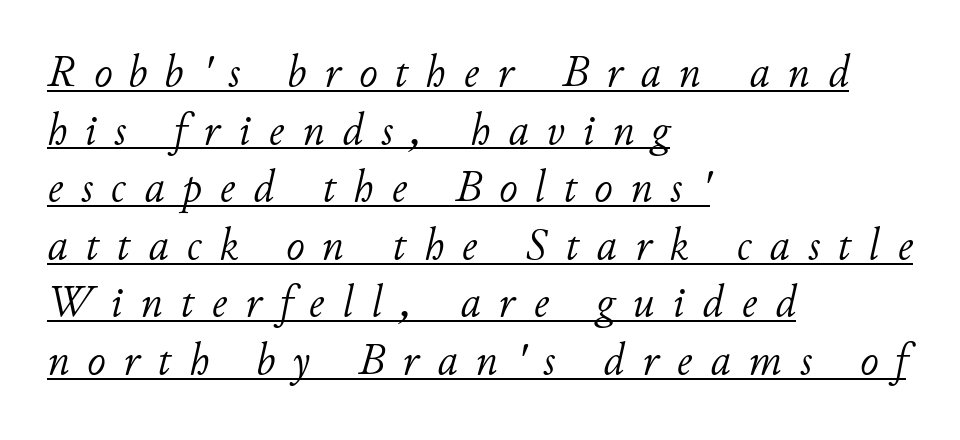
{"italic": "yes", "lean": "right", "slant_degrees": 11, "bold": "no", "weight": "light", "width": "normal", "stroke_contrast": "low", "x_height": "small", "monospaced": "no", "underline": "yes", "align": "left", "line_spacing": "normal", "line_spacing_ratio": 1.28, "letter_spacing": "wide", "letter_spacing_em": 0.4, "glyph_px": 45}
